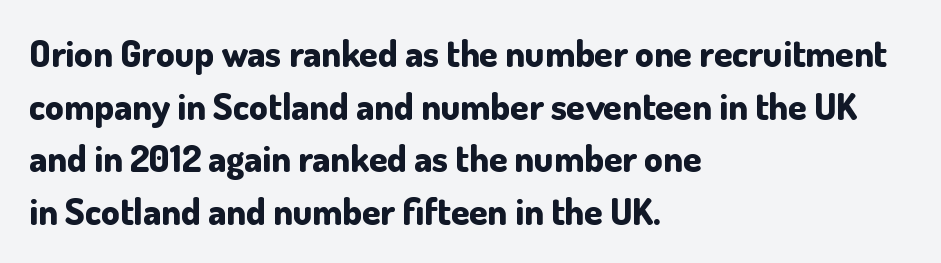
Q: Is the text bold? A: Yes.
Q: Is the text italic (slanted)? A: No, it is upright.
Q: Is the typeface a serif or a sans-serif typeface? A: Sans-serif.
Q: Is the text underlined? A: No.
Q: How is the paragraph aligned? A: Left-aligned.
Q: Is the spacing between letters normal or unusually wide? A: Normal.
Q: Is the spacing between lines tight, normal or loose? A: Normal.
Q: Width (condensed, normal, or wide)? A: Normal.
Q: Stroke contrast? A: Low.
Q: x-height? A: Small.
Q: Monospaced? A: No.
